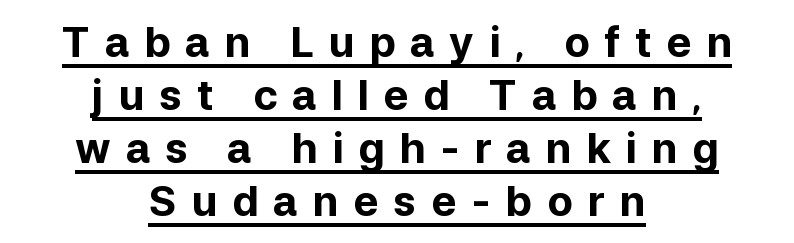
{"serif": "no", "italic": "no", "bold": "yes", "weight": "bold", "width": "normal", "stroke_contrast": "low", "x_height": "medium", "monospaced": "no", "underline": "yes", "align": "center", "line_spacing": "normal", "line_spacing_ratio": 1.26, "letter_spacing": "wide", "letter_spacing_em": 0.35, "glyph_px": 42}
